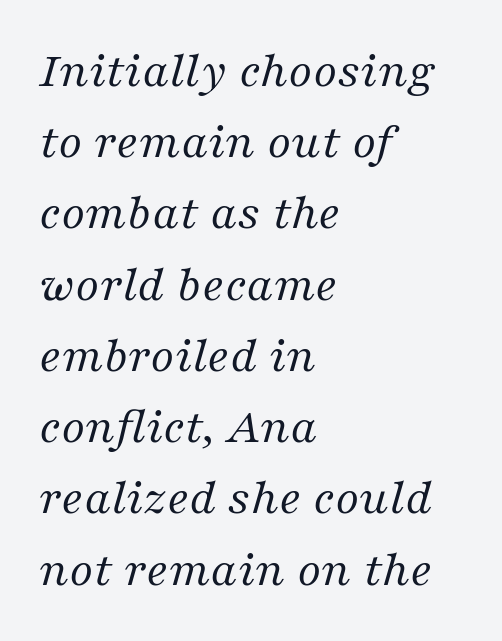
The image shows 52 px regular-weight serif type, italic (leaning right); set left-aligned, normal line spacing (1.37x), normal letter spacing, not underlined; medium stroke contrast and a medium x-height.
